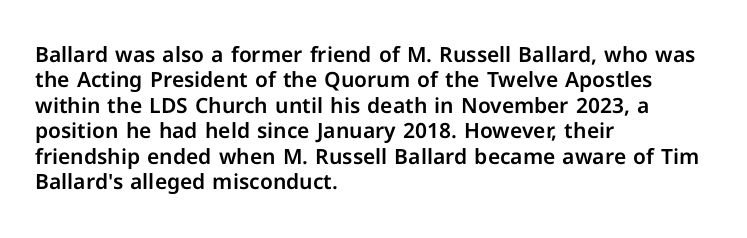
Q: Is the text italic (slanted)? A: No, it is upright.
Q: Is the text underlined? A: No.
Q: How is the paragraph aligned? A: Left-aligned.
Q: Is the spacing between letters normal or unusually wide? A: Normal.
